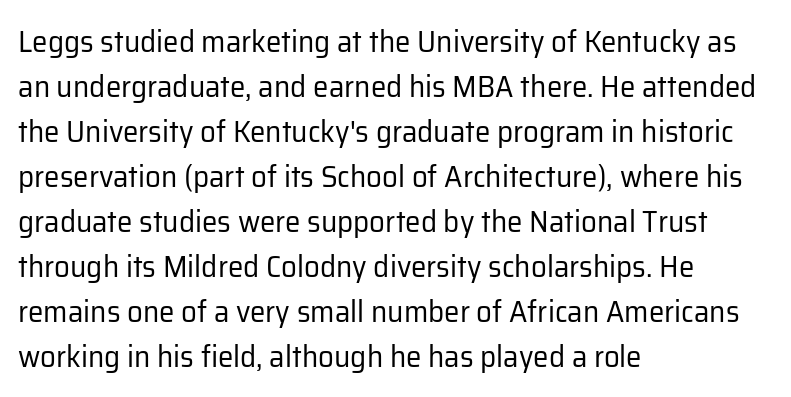
Casual observation: everything's shoved over to the left. The line texture is even and compact thanks to regular tracking. A bare baseline throughout the passage. Each letter's strokes conclude bluntly, with no projecting serifs. The letters advance in unequal steps, a hallmark of proportional type. Is the stroke heavy? The answer is a plain regular-or-lighter.
